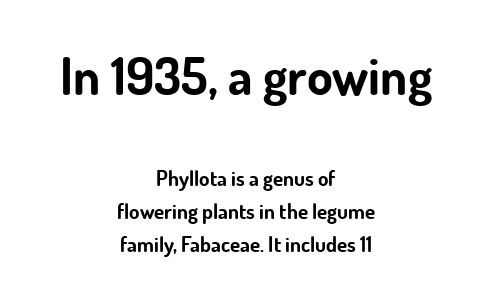
The image shows 52 px bold sans-serif type, upright; set centered, normal line spacing (1.57x), normal letter spacing, not underlined; the first (top) block is 2.48x larger; low stroke contrast and a small x-height.
